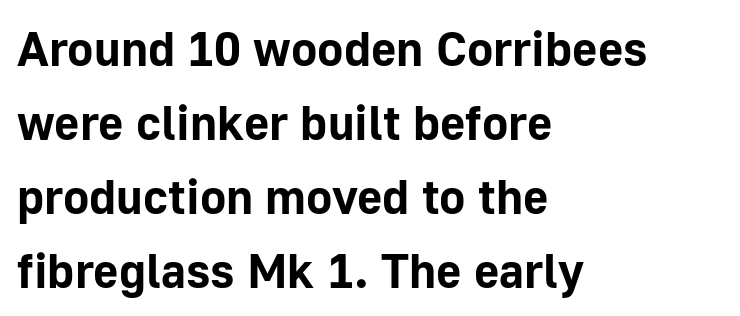
{"serif": "no", "italic": "no", "bold": "yes", "weight": "bold", "width": "normal", "stroke_contrast": "low", "x_height": "medium", "monospaced": "no", "underline": "no", "align": "left", "line_spacing": "normal", "line_spacing_ratio": 1.51, "letter_spacing": "normal", "letter_spacing_em": 0.0, "glyph_px": 49}
